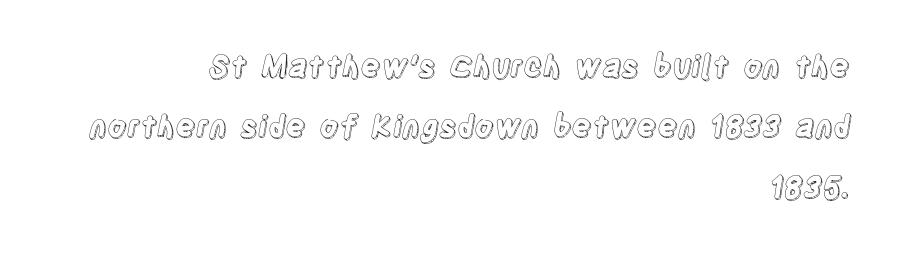
Nobody touched the tracking dial on this one. Here the designer chose a conventional face with non-uniform glyph widths. Leftover space on each line is placed entirely before the opening word. Whoever set this chose breathing room over compactness in the vertical rhythm.
